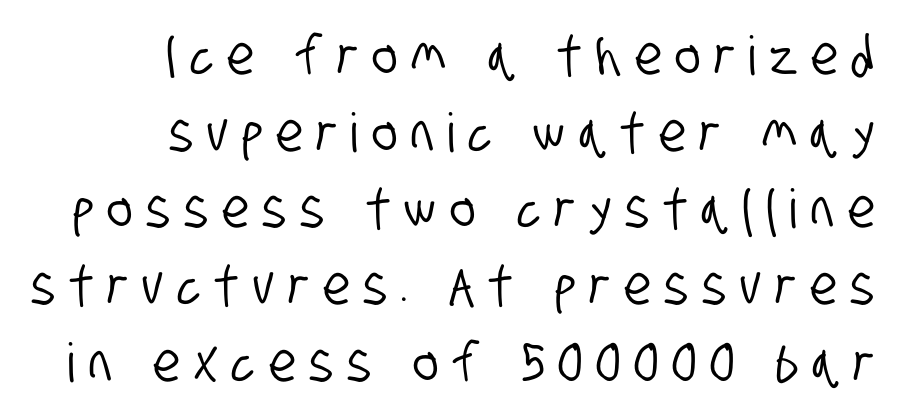
{"serif": "no", "width": "condensed", "stroke_contrast": "low", "x_height": "large", "monospaced": "no", "underline": "no", "align": "right", "line_spacing": "normal", "line_spacing_ratio": 1.42, "letter_spacing": "wide", "letter_spacing_em": 0.26, "glyph_px": 54}
